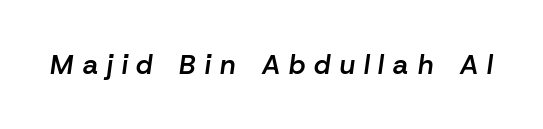
The image shows 27 px text type, italic (leaning right); set unusually wide letter spacing (+0.34 em), not underlined.
